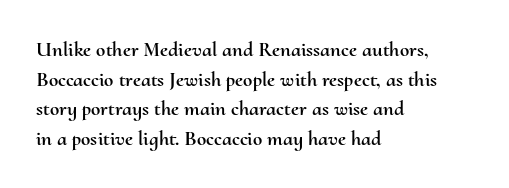
Caption: standard tracking, unaltered. Only glyphs here, with clear space below each row. The line-height multiplier appears to be the usual default. The typography opts for an upright posture over an oblique one. A student would call this left alignment; a typographer would say flush left, rag right.
